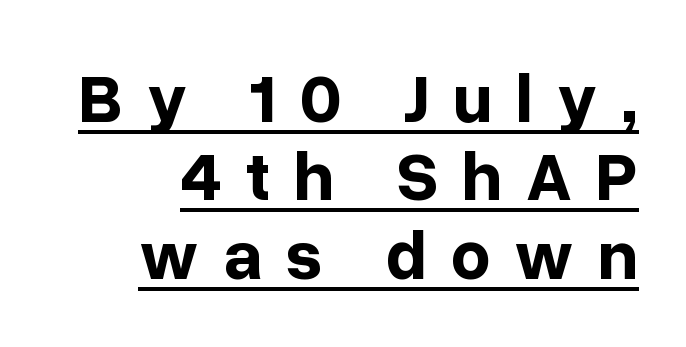
The image shows 70 px bold sans-serif type, upright; set right-aligned, tight line spacing (1.12x), unusually wide letter spacing (+0.34 em), underlined; low stroke contrast and a medium x-height.
